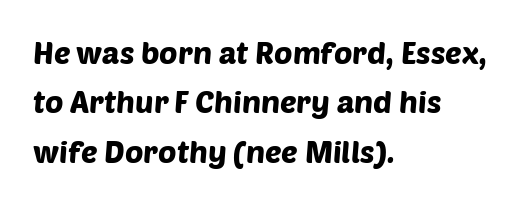
Q: Is the typeface a serif or a sans-serif typeface? A: Sans-serif.
Q: Is the text underlined? A: No.
Q: How is the paragraph aligned? A: Left-aligned.
Q: Is the spacing between letters normal or unusually wide? A: Normal.
Q: Is the spacing between lines tight, normal or loose? A: Normal.
Q: Width (condensed, normal, or wide)? A: Normal.
Q: Stroke contrast? A: Low.
Q: x-height? A: Large.
Q: Monospaced? A: No.
